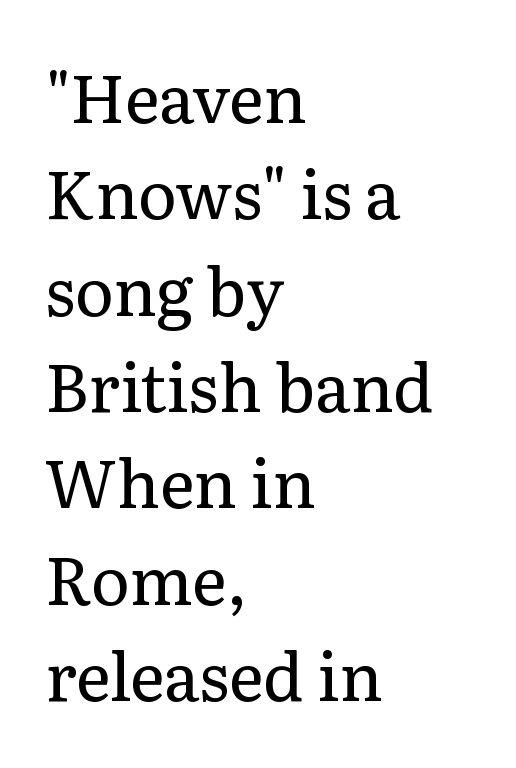
Each row of text sits above clean, open space. Each line starts at the same left margin while the right side varies. Between one letter and the next there's only the usual sliver of space. Italic: no, the glyphs are upright roman. To sum up the face: it has serifs.
